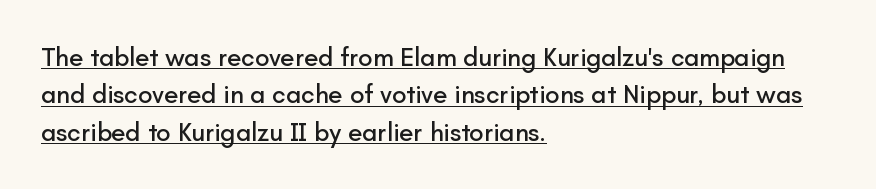
The image shows 26 px text type, upright; set left-aligned, normal line spacing (1.44x), normal letter spacing, underlined.
